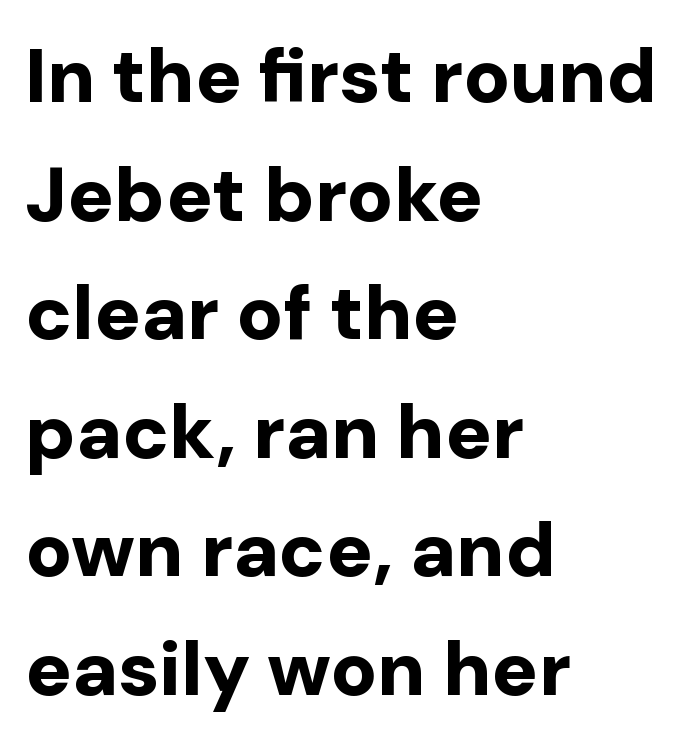
The image shows 77 px bold sans-serif type, upright; set left-aligned, normal line spacing (1.54x), normal letter spacing, not underlined; low stroke contrast and a medium x-height.
